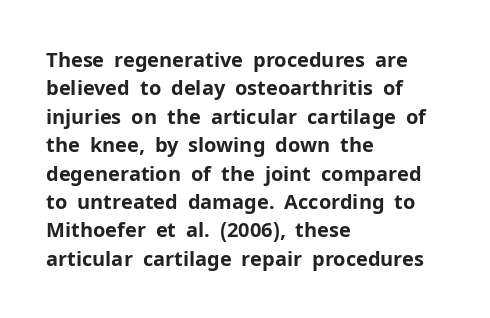
The image shows 20 px bold type, upright; set left-aligned, normal line spacing (1.42x), normal letter spacing, not underlined.
